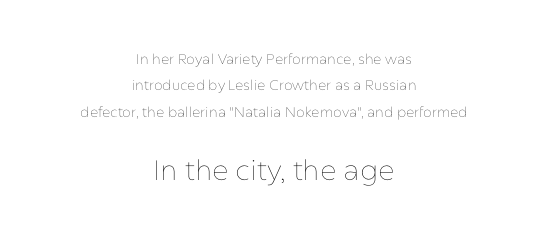
The image shows 28 px thin type, upright; set centered, line spacing 1.89x, normal letter spacing, not underlined; the second (bottom) block is 2.0x larger; low stroke contrast and a medium x-height.
